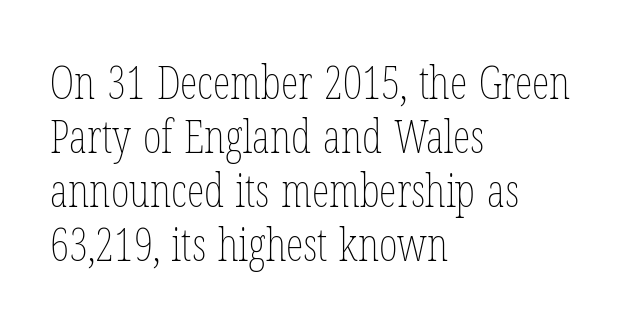
The image shows 45 px thin, condensed type, upright; set left-aligned, line spacing 1.2x, normal letter spacing, not underlined; low stroke contrast and a medium x-height.
